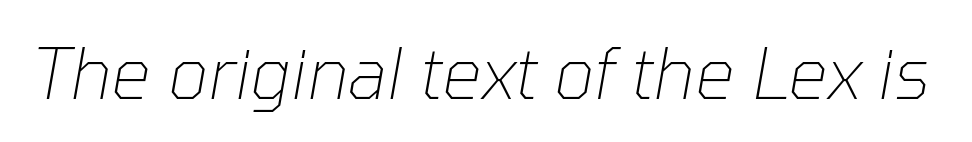
Q: Is the text bold? A: No.
Q: Is the text italic (slanted)? A: Yes, it leans right by about 10 degrees.
Q: Is the text underlined? A: No.
Q: Is the spacing between letters normal or unusually wide? A: Normal.
Q: Width (condensed, normal, or wide)? A: Normal.
Q: Stroke contrast? A: Low.
Q: x-height? A: Medium.
Q: Monospaced? A: No.
